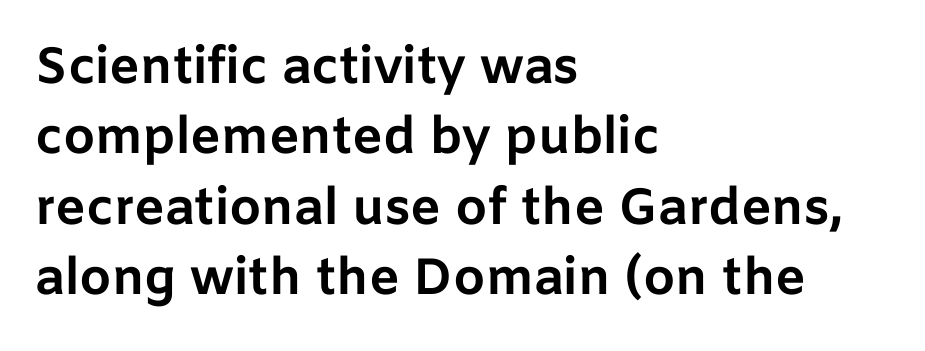
{"serif": "no", "italic": "no", "bold": "yes", "weight": "bold", "width": "normal", "stroke_contrast": "low", "x_height": "medium", "monospaced": "no", "underline": "no", "align": "left", "line_spacing": "normal", "line_spacing_ratio": 1.38, "letter_spacing": "normal", "letter_spacing_em": 0.0, "glyph_px": 51}
